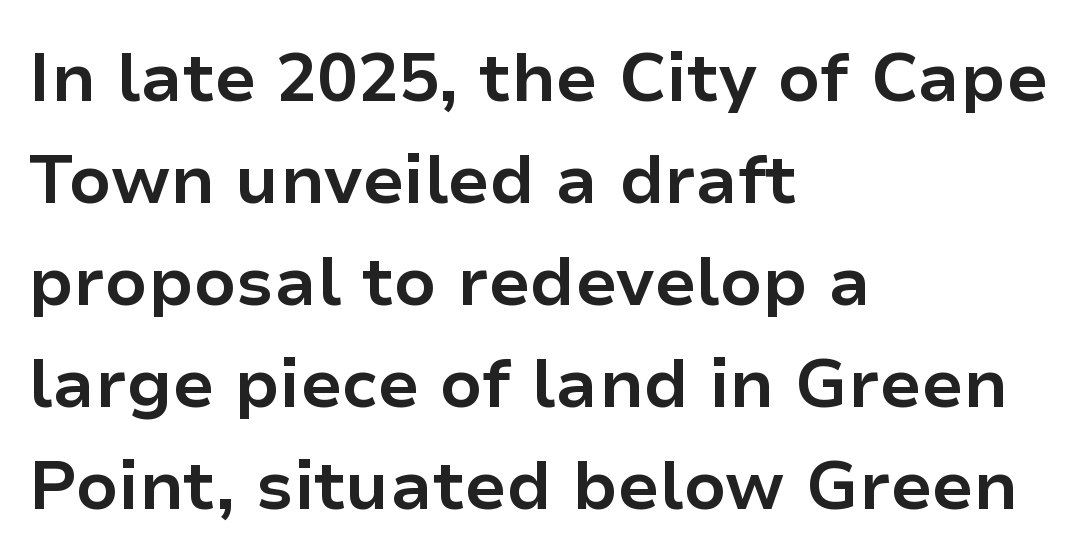
Interline gaps are of average width in this sample. The setting favours the left margin, as ordinary paragraphs usually do. Posture: straight, roman, zero tilt. Are there feet on the stems? There aren't — it's a sans.
